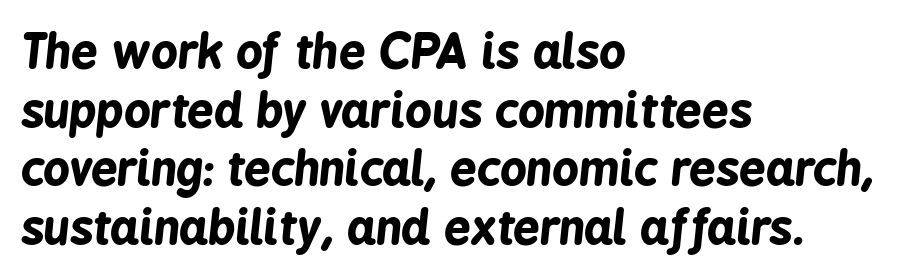
{"italic": "yes", "lean": "right", "slant_degrees": 6, "bold": "yes", "weight": "bold", "width": "condensed", "stroke_contrast": "low", "x_height": "medium", "monospaced": "no", "underline": "no", "align": "left", "line_spacing": "normal", "line_spacing_ratio": 1.25, "letter_spacing": "normal", "letter_spacing_em": 0.0, "glyph_px": 47}
